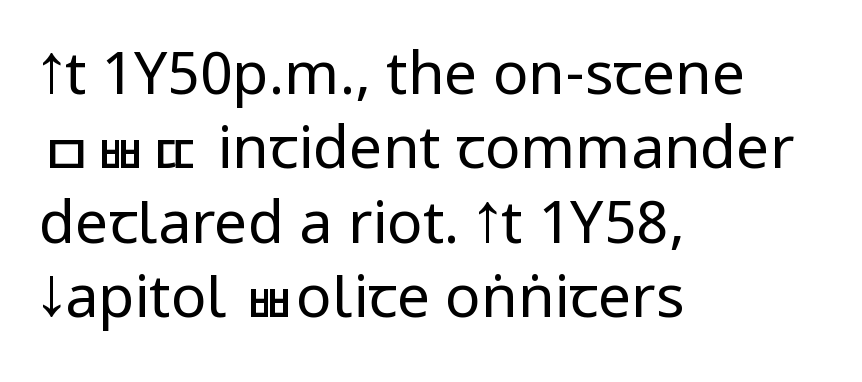
Reading down the block, your eye returns to a fixed left position each line. The letters sit at their default tracking, neither squeezed nor spread. Letterform terminals end flat and unadorned throughout the passage. Tall strokes in this sample are plumb rather than angled. On a weight scale, this lands at 450 or below. Successive baselines arrive at the customary interval.
